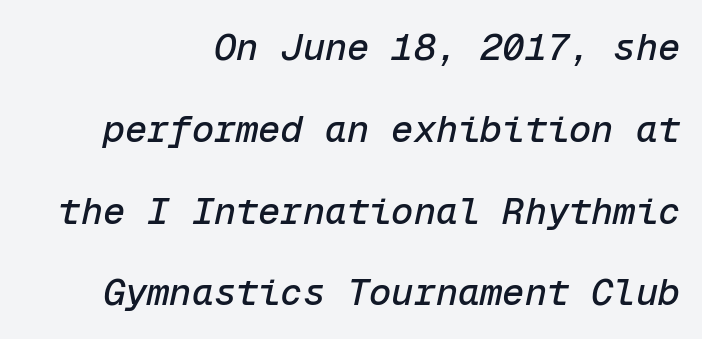
Q: Is the text italic (slanted)? A: Yes, it leans right by about 12 degrees.
Q: Is the text underlined? A: No.
Q: How is the paragraph aligned? A: Right-aligned.
Q: Is the spacing between letters normal or unusually wide? A: Normal.
Q: Is the spacing between lines tight, normal or loose? A: Loose.
Q: Width (condensed, normal, or wide)? A: Normal.
Q: Stroke contrast? A: Low.
Q: x-height? A: Medium.
Q: Monospaced? A: Yes.
